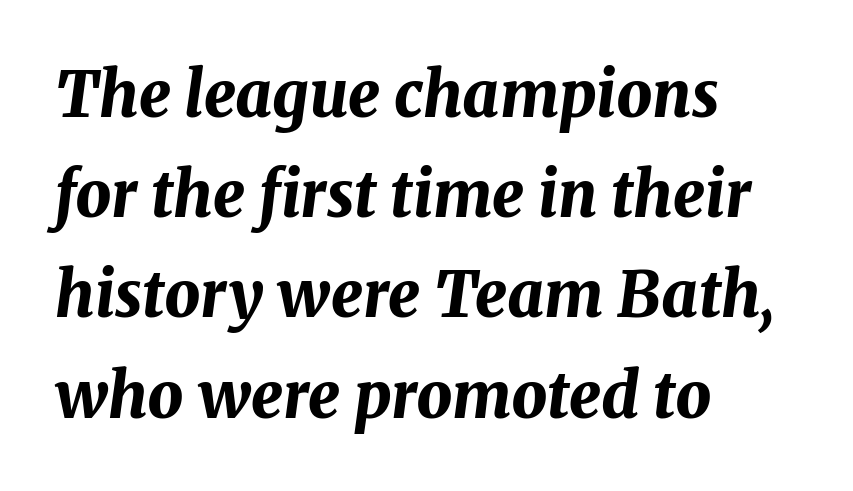
Q: Is the text bold? A: Yes.
Q: Is the text italic (slanted)? A: Yes, it leans right by about 8 degrees.
Q: Is the text underlined? A: No.
Q: How is the paragraph aligned? A: Left-aligned.
Q: Is the spacing between letters normal or unusually wide? A: Normal.
Q: Is the spacing between lines tight, normal or loose? A: Normal.
Q: Width (condensed, normal, or wide)? A: Normal.
Q: Stroke contrast? A: Medium.
Q: x-height? A: Medium.
Q: Monospaced? A: No.
